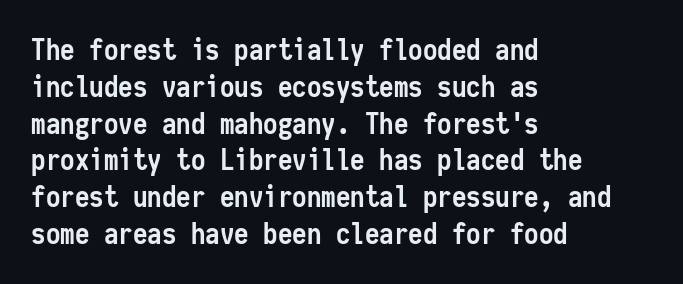
Q: Is the text bold? A: Yes.
Q: Is the text italic (slanted)? A: No, it is upright.
Q: Is the typeface a serif or a sans-serif typeface? A: Sans-serif.
Q: Is the text underlined? A: No.
Q: How is the paragraph aligned? A: Left-aligned.
Q: Is the spacing between letters normal or unusually wide? A: Normal.
Q: Is the spacing between lines tight, normal or loose? A: Normal.
Q: Width (condensed, normal, or wide)? A: Condensed.
Q: Stroke contrast? A: Low.
Q: x-height? A: Medium.
Q: Monospaced? A: Yes.
